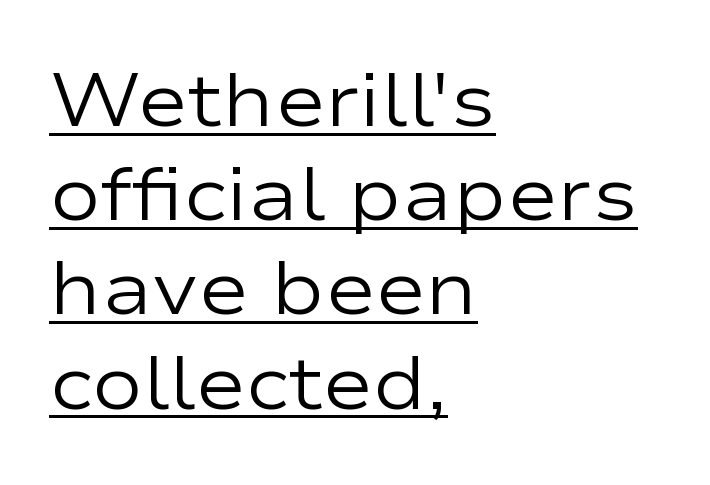
The image shows 76 px regular-weight, wide sans-serif type, upright; set left-aligned, line spacing 1.24x, normal letter spacing, underlined; low stroke contrast and a medium x-height.
